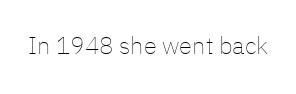
Q: Is the text bold? A: No.
Q: Is the text italic (slanted)? A: No, it is upright.
Q: Is the text underlined? A: No.
Q: Is the spacing between letters normal or unusually wide? A: Normal.
